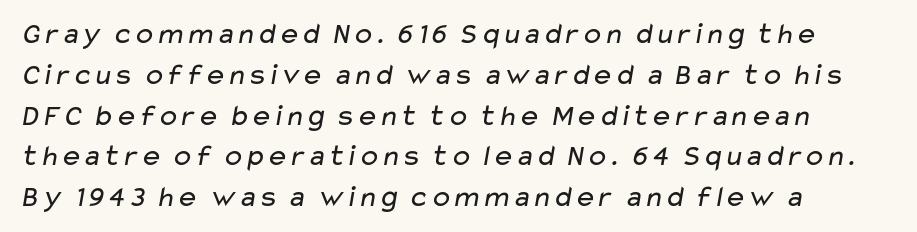
{"serif": "no", "bold": "no", "weight": "regular", "width": "wide", "stroke_contrast": "low", "x_height": "medium", "monospaced": "no", "underline": "no", "align": "left", "line_spacing": "normal", "line_spacing_ratio": 1.36, "letter_spacing": "normal", "letter_spacing_em": 0.0, "glyph_px": 30}
